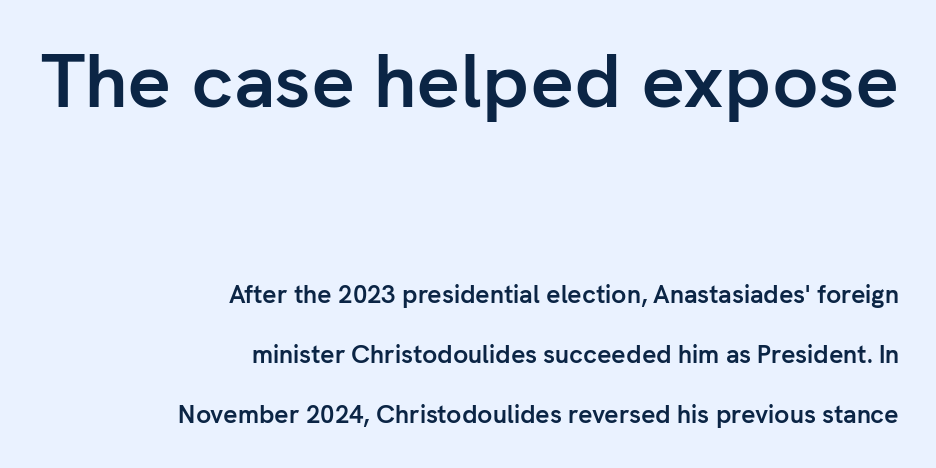
Q: Is the text bold? A: Yes.
Q: Is the text italic (slanted)? A: No, it is upright.
Q: Is the typeface a serif or a sans-serif typeface? A: Sans-serif.
Q: Is the text underlined? A: No.
Q: How is the paragraph aligned? A: Right-aligned.
Q: Is the spacing between letters normal or unusually wide? A: Normal.
Q: Is the spacing between lines tight, normal or loose? A: Loose.
Q: Which block of text is set in a larger size, the first (top) or the second (bottom)? A: The first (top) one.
Q: Width (condensed, normal, or wide)? A: Normal.
Q: Stroke contrast? A: Low.
Q: x-height? A: Medium.
Q: Monospaced? A: No.
